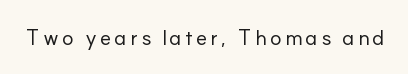
Q: Is the text bold? A: No.
Q: Is the text italic (slanted)? A: No, it is upright.
Q: Is the text underlined? A: No.
